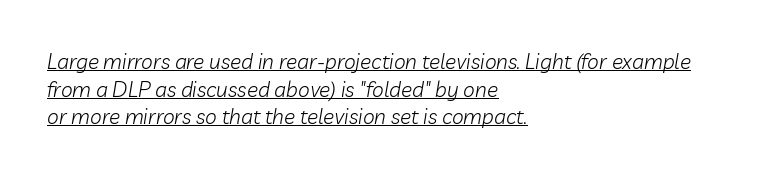
Q: Is the text bold? A: No.
Q: Is the text italic (slanted)? A: Yes, it leans right by about 10 degrees.
Q: Is the text underlined? A: Yes.
Q: How is the paragraph aligned? A: Left-aligned.
Q: Is the spacing between letters normal or unusually wide? A: Normal.
Q: Is the spacing between lines tight, normal or loose? A: Normal.
